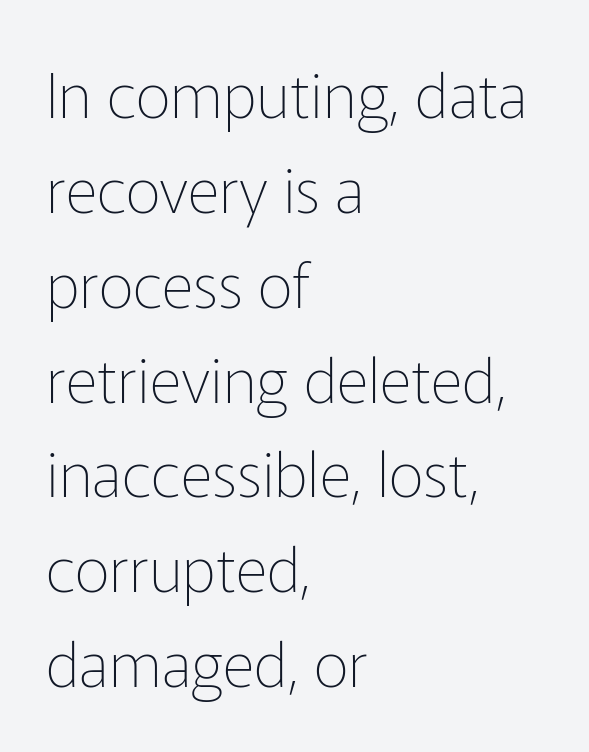
Q: Is the text bold? A: No.
Q: Is the text italic (slanted)? A: No, it is upright.
Q: Is the typeface a serif or a sans-serif typeface? A: Sans-serif.
Q: Is the text underlined? A: No.
Q: How is the paragraph aligned? A: Left-aligned.
Q: Is the spacing between letters normal or unusually wide? A: Normal.
Q: Is the spacing between lines tight, normal or loose? A: Normal.
Q: Width (condensed, normal, or wide)? A: Normal.
Q: Stroke contrast? A: Low.
Q: x-height? A: Medium.
Q: Monospaced? A: No.
